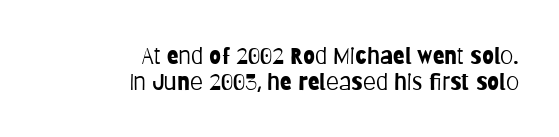
{"italic": "no", "bold": "no", "underline": "no", "align": "right", "line_spacing": "tight", "line_spacing_ratio": 1.09, "letter_spacing": "normal", "letter_spacing_em": 0.0, "glyph_px": 24}
